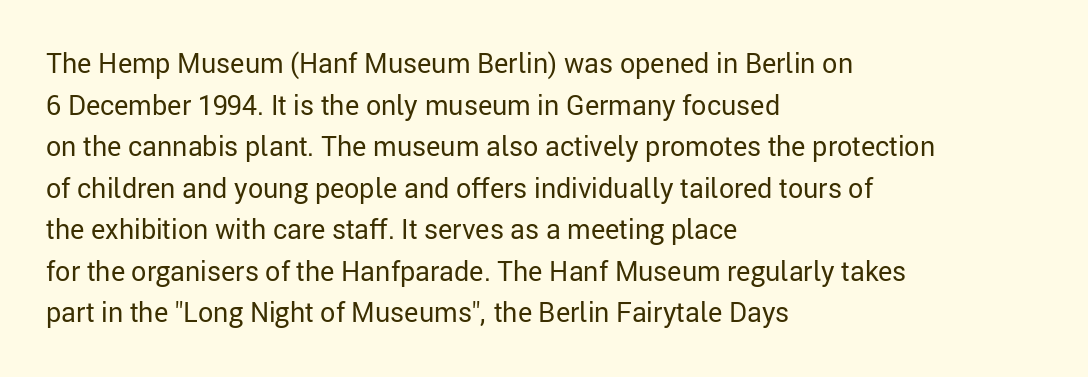
This sample uses an upright cut, with every glyph sitting square on the baseline. Lines of text with bare space underneath. The setting favours the left margin, as ordinary paragraphs usually do. Leading: standard. The typesetting does not lean heavy: it is not bold. You could call the tracking neutral — neither tight nor loose.
